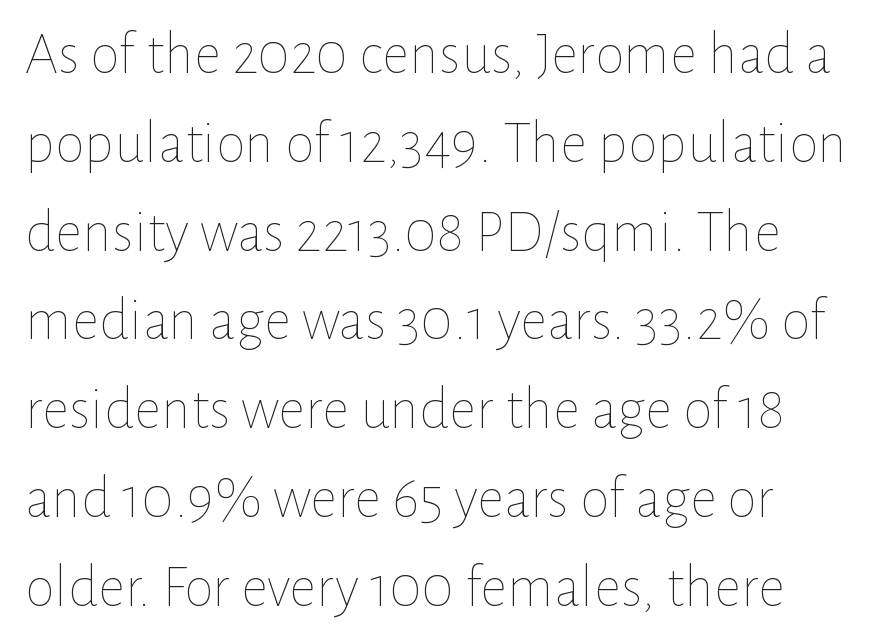
The image shows 60 px thin type, upright; set normal line spacing (1.48x), normal letter spacing, not underlined; low stroke contrast and a medium x-height.
